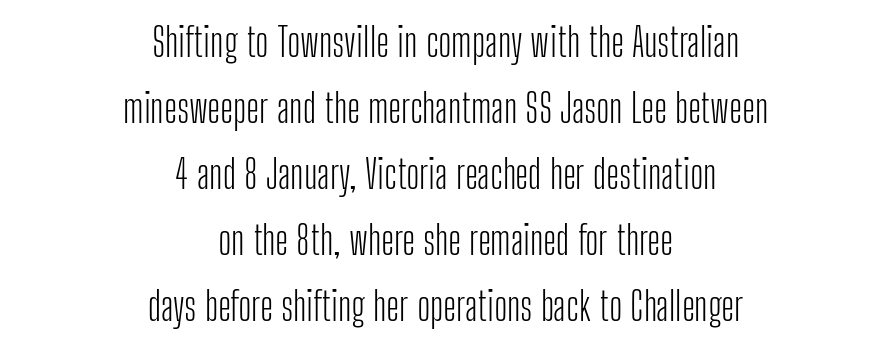
The image shows 40 px light, condensed sans-serif type, upright; set centered, normal line spacing (1.65x), normal letter spacing, not underlined; low stroke contrast and a medium x-height.
